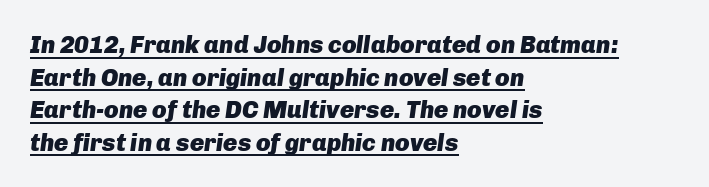
Looks like someone drew a line under every word here. You'd pick this weight for a headline — it's a proper bold. Is the type slanted? Yes — the strokes lean at a clear angle. Honestly, the row spacing looks completely unremarkable.
